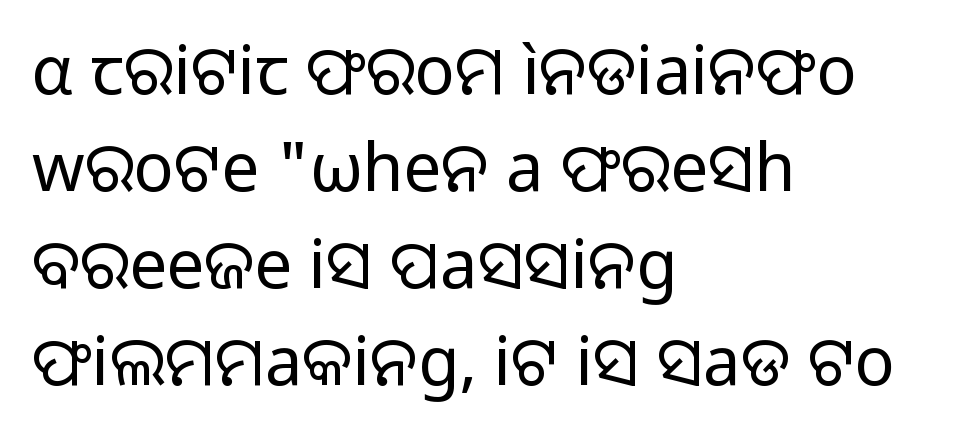
Q: Is the text bold? A: No.
Q: Is the text italic (slanted)? A: No, it is upright.
Q: Is the typeface a serif or a sans-serif typeface? A: Sans-serif.
Q: Is the text underlined? A: No.
Q: How is the paragraph aligned? A: Left-aligned.
Q: Is the spacing between letters normal or unusually wide? A: Normal.
Q: Is the spacing between lines tight, normal or loose? A: Normal.
Q: Width (condensed, normal, or wide)? A: Normal.
Q: Stroke contrast? A: Low.
Q: x-height? A: Medium.
Q: Monospaced? A: No.
